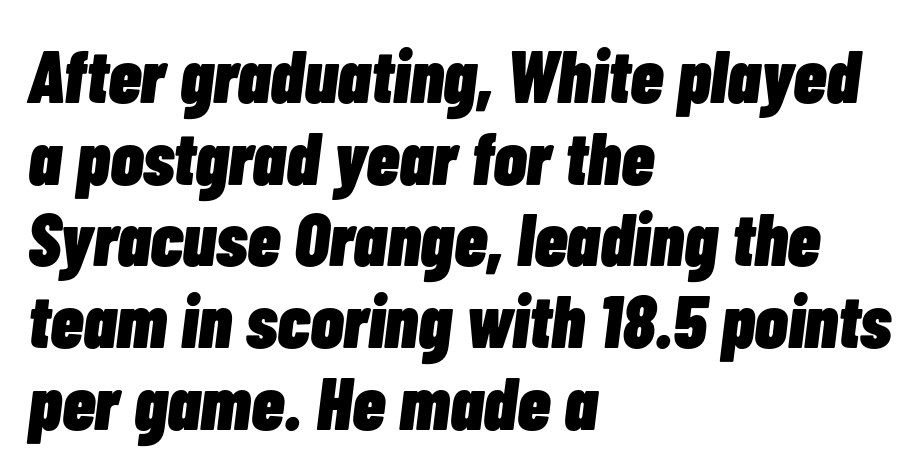
Q: Is the text bold? A: Yes.
Q: Is the text italic (slanted)? A: Yes, it leans right by about 7 degrees.
Q: Is the text underlined? A: No.
Q: How is the paragraph aligned? A: Left-aligned.
Q: Is the spacing between letters normal or unusually wide? A: Normal.
Q: Is the spacing between lines tight, normal or loose? A: Tight.
Q: Width (condensed, normal, or wide)? A: Condensed.
Q: Stroke contrast? A: Low.
Q: x-height? A: Medium.
Q: Monospaced? A: No.
